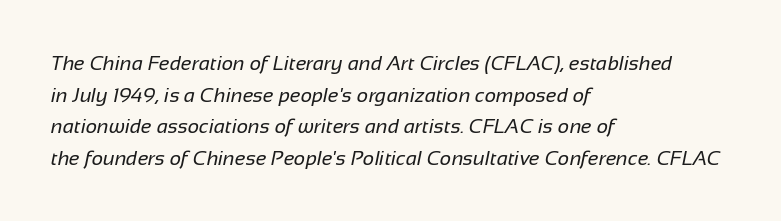
A quiet, ordinary-to-light weight characterises the typeface. Horizontal bands of white between lines are of average thickness. There is no visible air inserted between adjacent glyphs. The lines are quadded left. The baseline area is clear.
